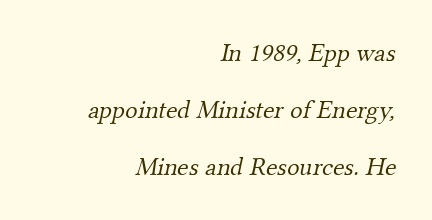
The image shows 26 px text type; set right-aligned, loose line spacing (2.2x), normal letter spacing, not underlined.
